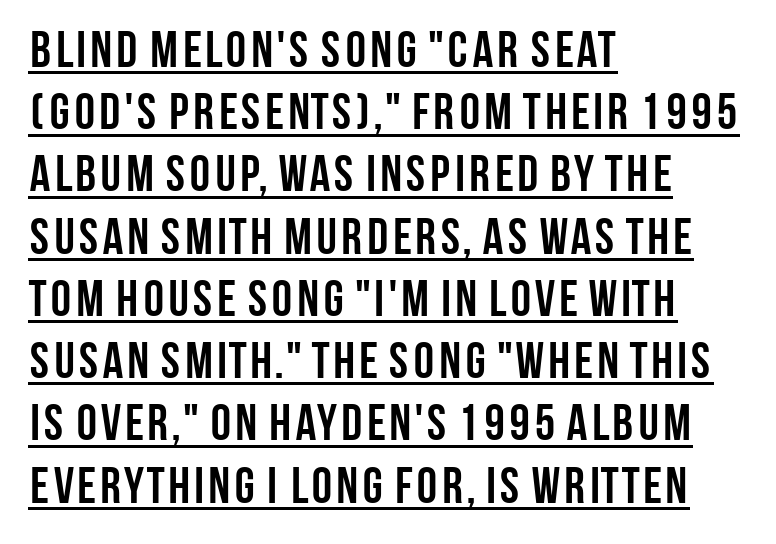
Q: Is the text bold? A: Yes.
Q: Is the text italic (slanted)? A: No, it is upright.
Q: Is the typeface a serif or a sans-serif typeface? A: Sans-serif.
Q: Is the text underlined? A: Yes.
Q: How is the paragraph aligned? A: Left-aligned.
Q: Is the spacing between letters normal or unusually wide? A: Normal.
Q: Width (condensed, normal, or wide)? A: Condensed.
Q: Stroke contrast? A: Low.
Q: x-height? A: Large.
Q: Monospaced? A: No.
